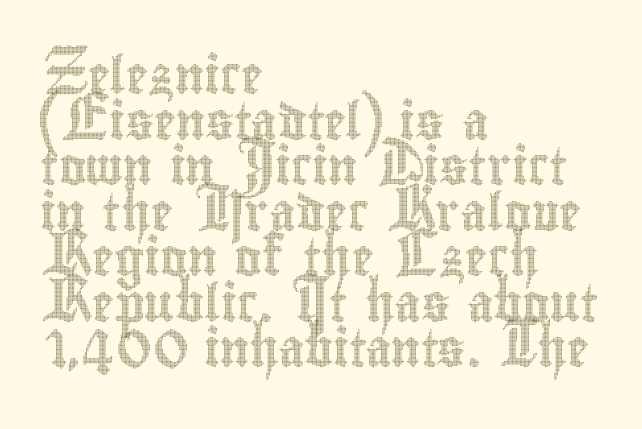
Q: Is the text italic (slanted)? A: No, it is upright.
Q: Is the text underlined? A: No.
Q: How is the paragraph aligned? A: Left-aligned.
Q: Is the spacing between letters normal or unusually wide? A: Normal.
Q: Width (condensed, normal, or wide)? A: Condensed.
Q: x-height? A: Small.
Q: Monospaced? A: No.
